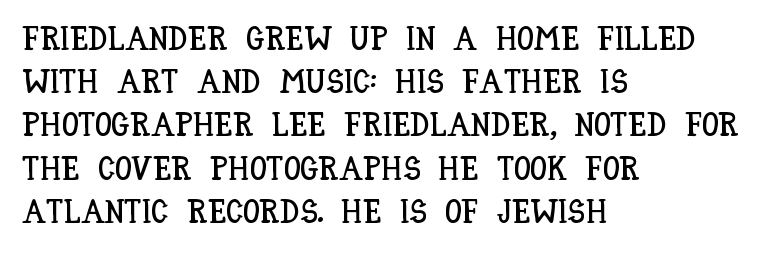
The image shows 33 px condensed type, upright; set left-aligned, normal line spacing (1.31x), normal letter spacing, not underlined; low stroke contrast and a large x-height.
